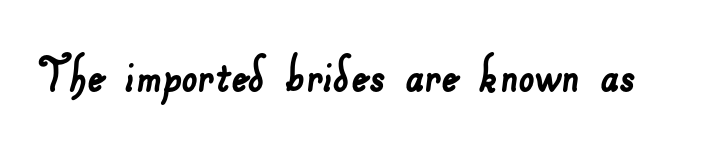
{"serif": "no", "width": "normal", "stroke_contrast": "low", "x_height": "small", "monospaced": "no", "underline": "no", "letter_spacing": "normal", "letter_spacing_em": 0.0, "glyph_px": 56}
